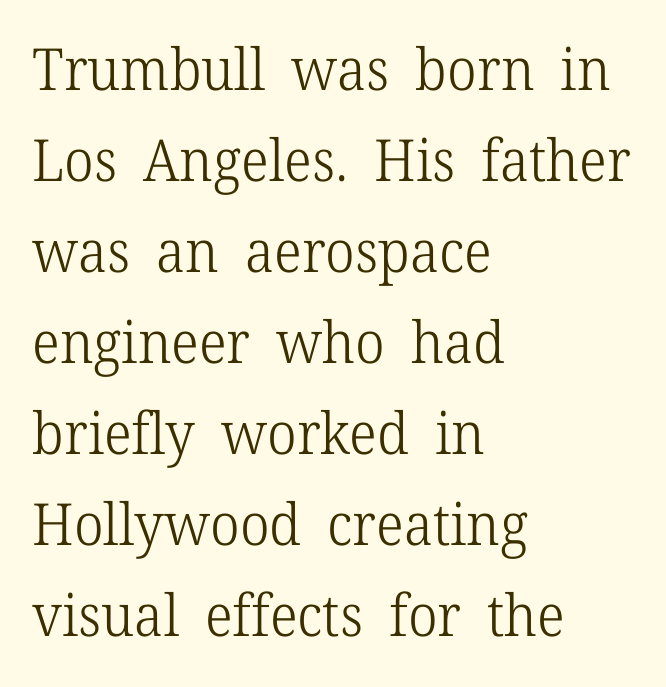
The passage shown has conventional tracking throughout. The characters are drawn with everyday or finer stroke widths. A normal amount of white space separates one row of letters from the next. The lettering holds an erect, upright posture throughout. The string is rendered with underlining switched off. Typeset ragged right — the left edge is the straight one.
